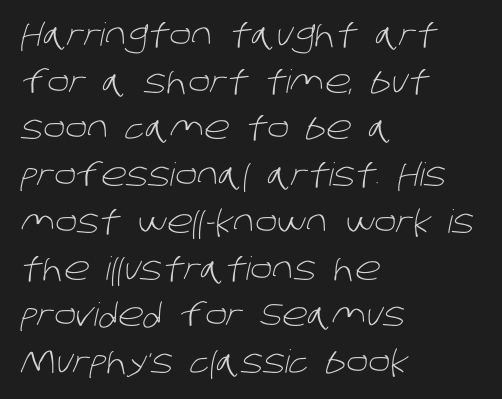
Q: Is the text bold? A: No.
Q: Is the typeface a serif or a sans-serif typeface? A: Sans-serif.
Q: Is the text underlined? A: No.
Q: How is the paragraph aligned? A: Left-aligned.
Q: Is the spacing between letters normal or unusually wide? A: Normal.
Q: Is the spacing between lines tight, normal or loose? A: Normal.
Q: Width (condensed, normal, or wide)? A: Normal.
Q: Stroke contrast? A: Low.
Q: x-height? A: Large.
Q: Monospaced? A: No.
